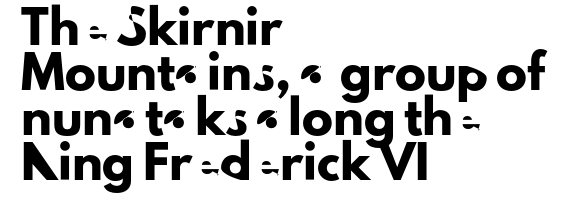
The image shows 31 px sans-serif type, upright; set left-aligned, normal line spacing (1.45x), normal letter spacing, not underlined; low stroke contrast and a small x-height.
